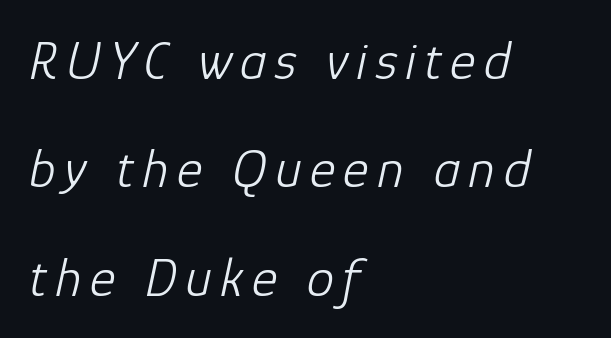
Q: Is the text bold? A: No.
Q: Is the text italic (slanted)? A: Yes, it leans right by about 12 degrees.
Q: Is the text underlined? A: No.
Q: How is the paragraph aligned? A: Left-aligned.
Q: Is the spacing between lines tight, normal or loose? A: Loose.
Q: Width (condensed, normal, or wide)? A: Normal.
Q: Stroke contrast? A: Low.
Q: x-height? A: Medium.
Q: Monospaced? A: No.
